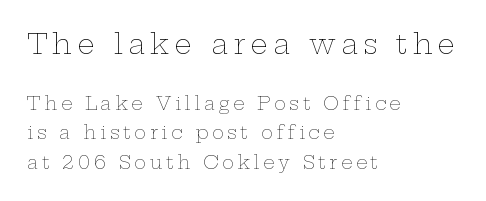
Two sizes are in play, and the larger belongs to the first block. The glyphs are unaccompanied by any horizontal stroke below them. If you drew a ruler down the left edge, every line would touch it. If you measured baseline to baseline, you'd find a middling distance. What stands out about the letter spacing? Its width — letters are far apart.
